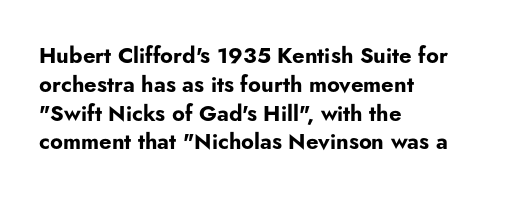
The image shows 22 px bold type, upright; set left-aligned, normal line spacing (1.31x), normal letter spacing, not underlined.
